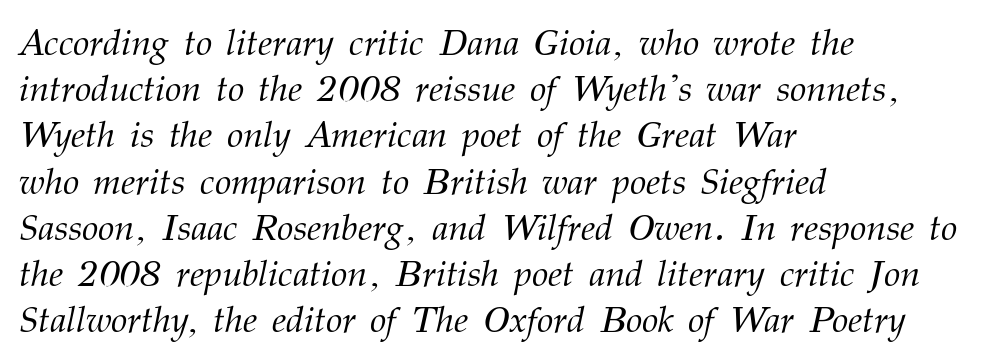
{"serif": "yes", "italic": "yes", "lean": "right", "slant_degrees": 12, "bold": "no", "weight": "light", "width": "normal", "stroke_contrast": "medium", "x_height": "medium", "monospaced": "no", "underline": "no", "align": "left", "line_spacing": "normal", "line_spacing_ratio": 1.25, "letter_spacing": "normal", "letter_spacing_em": 0.0, "glyph_px": 37}
